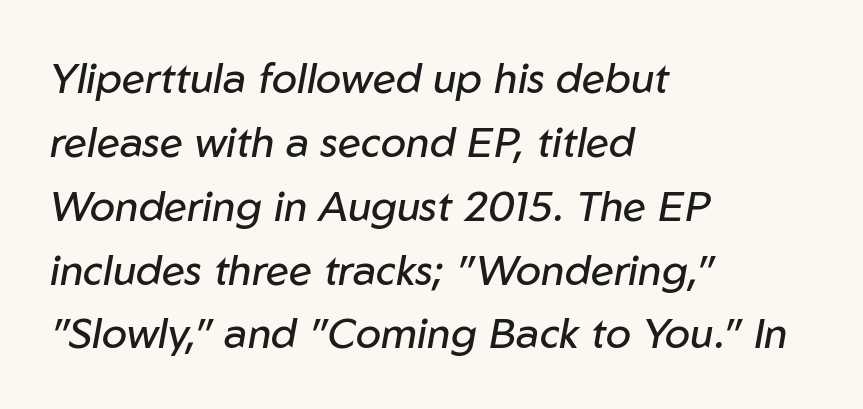
{"italic": "yes", "lean": "right", "slant_degrees": 10, "bold": "no", "weight": "regular", "width": "normal", "stroke_contrast": "low", "x_height": "medium", "monospaced": "no", "underline": "no", "align": "left", "line_spacing": "normal", "line_spacing_ratio": 1.52, "letter_spacing": "normal", "letter_spacing_em": 0.0, "glyph_px": 42}
